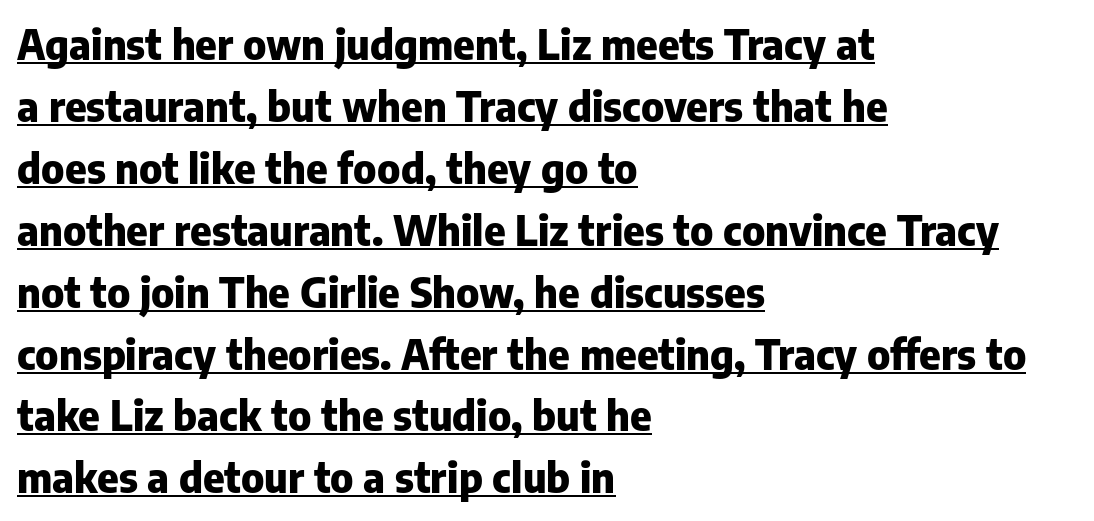
Q: Is the text bold? A: Yes.
Q: Is the text italic (slanted)? A: No, it is upright.
Q: Is the typeface a serif or a sans-serif typeface? A: Sans-serif.
Q: Is the text underlined? A: Yes.
Q: How is the paragraph aligned? A: Left-aligned.
Q: Is the spacing between letters normal or unusually wide? A: Normal.
Q: Is the spacing between lines tight, normal or loose? A: Normal.
Q: Width (condensed, normal, or wide)? A: Normal.
Q: Stroke contrast? A: Low.
Q: x-height? A: Medium.
Q: Monospaced? A: No.
